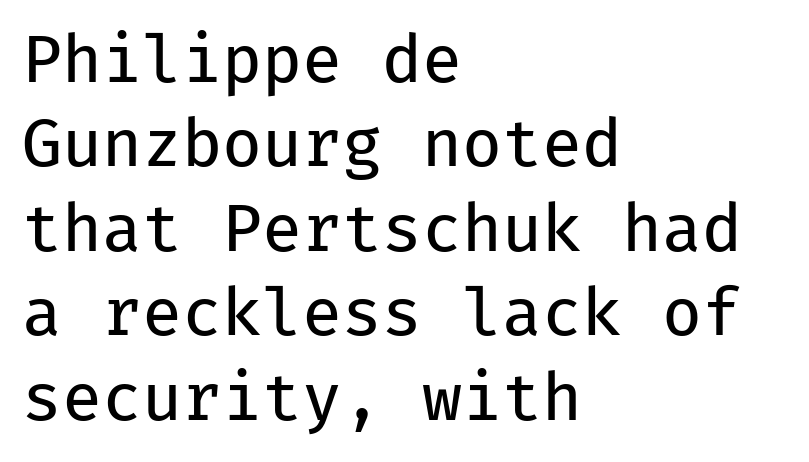
Do the letters lean? They stand straight. The passage is arranged the way most books set body copy — flush left. This sample uses a sans-serif face. Rows of type keep a routine distance in the vertical direction. Check under the words: just untouched page.
